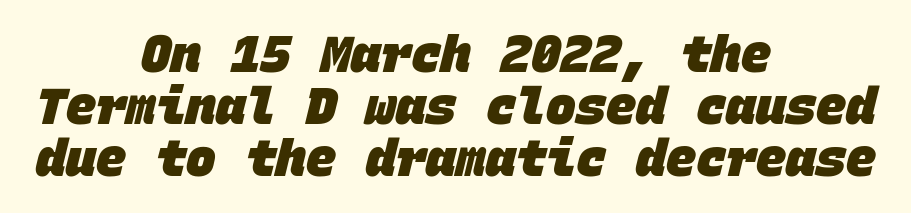
No feet cap the strokes, marking this as sans-serif type. The gap between lines stays unmarked. Bold? Absolutely — the strokes are thick and heavy. Nobody touched the tracking dial on this one. Does the leading feel generous? Not at all — it's pinched.
